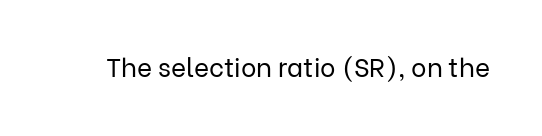
The image shows 26 px text type, upright; set normal letter spacing, not underlined.
